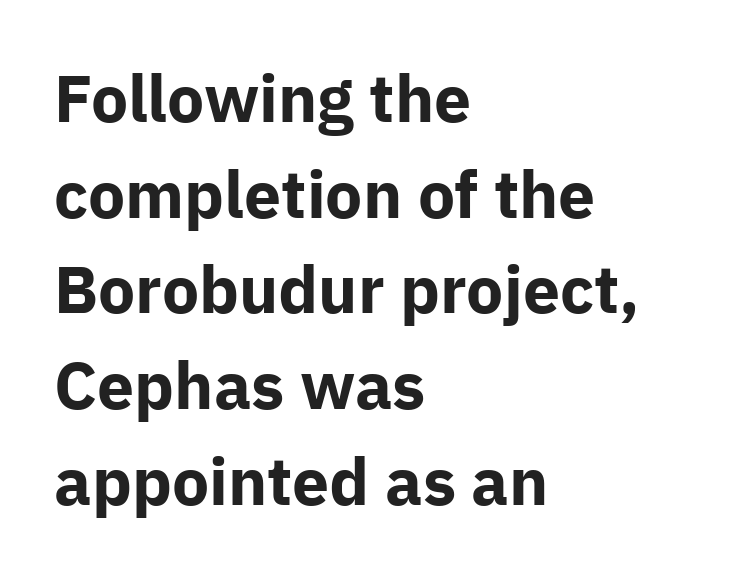
The image shows 66 px bold sans-serif type, upright; set left-aligned, normal line spacing (1.45x), normal letter spacing, not underlined; low stroke contrast and a medium x-height.
